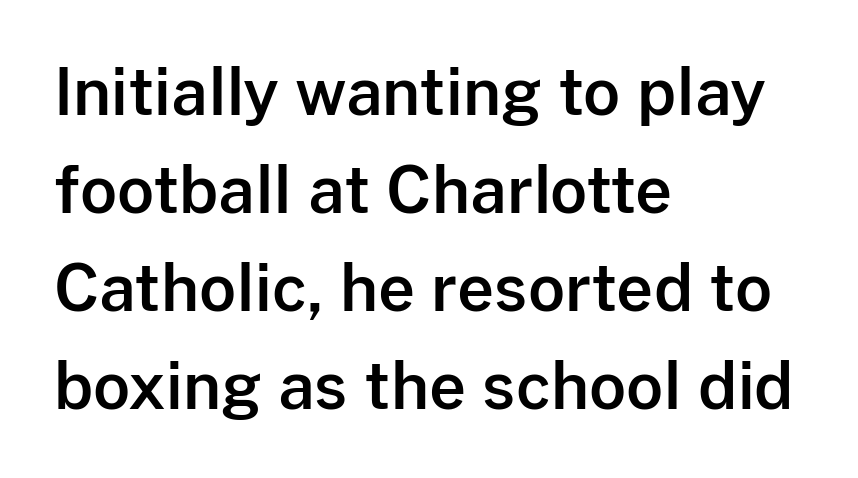
Underlining? Definitely not there. Tracking here is standard; glyphs follow each other at the usual distance. Each letter keeps its own natural width here, so spacing adapts to shape. Style check: upright.
